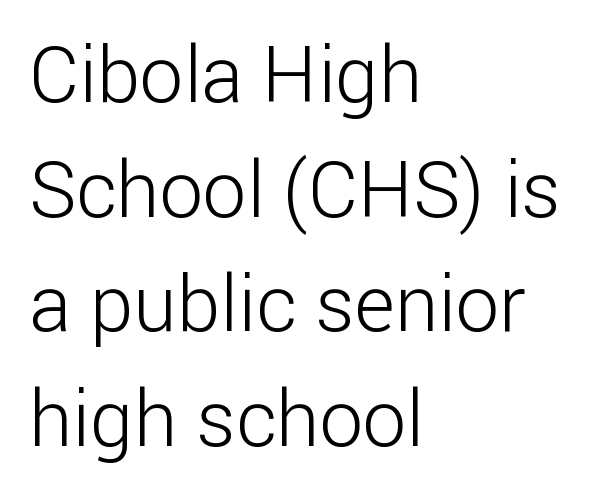
The image shows 78 px light sans-serif type, upright; set left-aligned, normal line spacing (1.47x), normal letter spacing, not underlined; low stroke contrast and a medium x-height.
